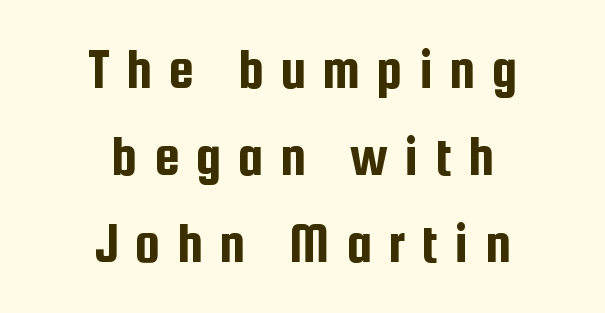
The image shows 57 px condensed sans-serif type, upright; set centered, normal line spacing (1.53x), unusually wide letter spacing (+0.29 em), not underlined; low stroke contrast and a medium x-height.
